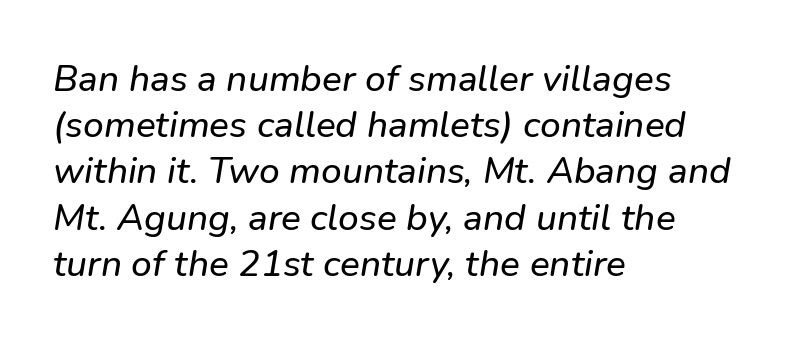
Q: Is the text italic (slanted)? A: Yes, it leans right by about 9 degrees.
Q: Is the text underlined? A: No.
Q: How is the paragraph aligned? A: Left-aligned.
Q: Is the spacing between letters normal or unusually wide? A: Normal.
Q: Is the spacing between lines tight, normal or loose? A: Normal.
Q: Width (condensed, normal, or wide)? A: Normal.
Q: Stroke contrast? A: Low.
Q: x-height? A: Medium.
Q: Monospaced? A: No.
